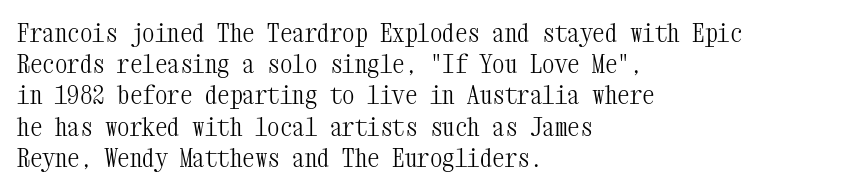
Q: Is the text bold? A: No.
Q: Is the text italic (slanted)? A: No, it is upright.
Q: Is the text underlined? A: No.
Q: How is the paragraph aligned? A: Left-aligned.
Q: Is the spacing between letters normal or unusually wide? A: Normal.
Q: Is the spacing between lines tight, normal or loose? A: Normal.
